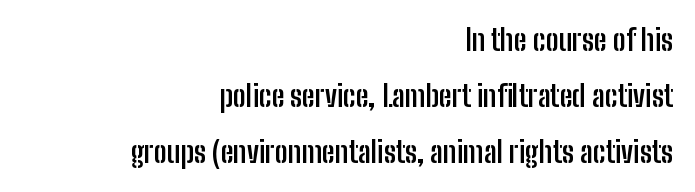
Q: Is the text bold? A: Yes.
Q: Is the text italic (slanted)? A: No, it is upright.
Q: Is the typeface a serif or a sans-serif typeface? A: Sans-serif.
Q: Is the text underlined? A: No.
Q: How is the paragraph aligned? A: Right-aligned.
Q: Is the spacing between letters normal or unusually wide? A: Normal.
Q: Is the spacing between lines tight, normal or loose? A: Loose.
Q: Width (condensed, normal, or wide)? A: Condensed.
Q: Stroke contrast? A: Low.
Q: x-height? A: Medium.
Q: Monospaced? A: No.
